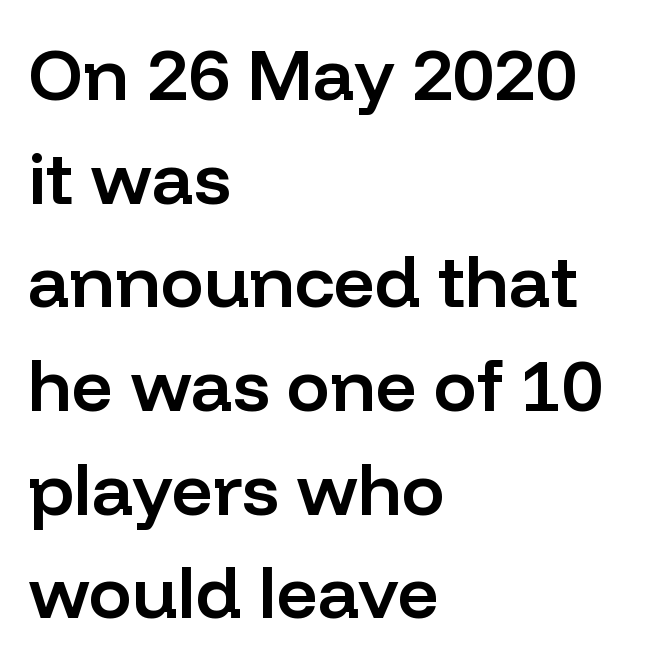
The image shows 72 px semibold sans-serif type, upright; set left-aligned, normal line spacing (1.44x), normal letter spacing, not underlined; low stroke contrast and a medium x-height.
